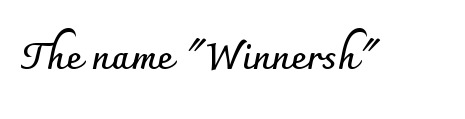
{"serif": "no", "bold": "yes", "weight": "semibold", "width": "normal", "stroke_contrast": "low", "x_height": "small", "monospaced": "no", "underline": "no", "letter_spacing": "normal", "letter_spacing_em": 0.0, "glyph_px": 38}
